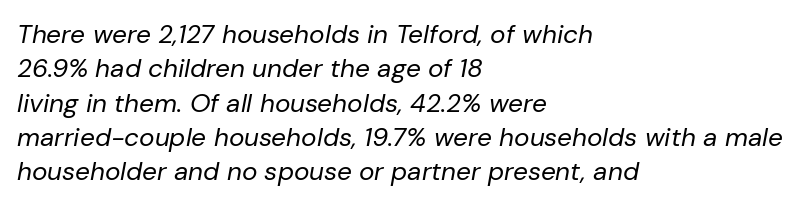
Q: Is the text bold? A: No.
Q: Is the text italic (slanted)? A: Yes, it leans right by about 10 degrees.
Q: Is the text underlined? A: No.
Q: How is the paragraph aligned? A: Left-aligned.
Q: Is the spacing between letters normal or unusually wide? A: Normal.
Q: Is the spacing between lines tight, normal or loose? A: Normal.
